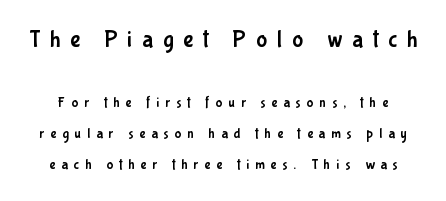
Decoration check: the copy has no underline. The face used here is rendered with a markedly widened letterfit. Vertical spacing — loose. Ascenders rise straight up at ninety degrees.
